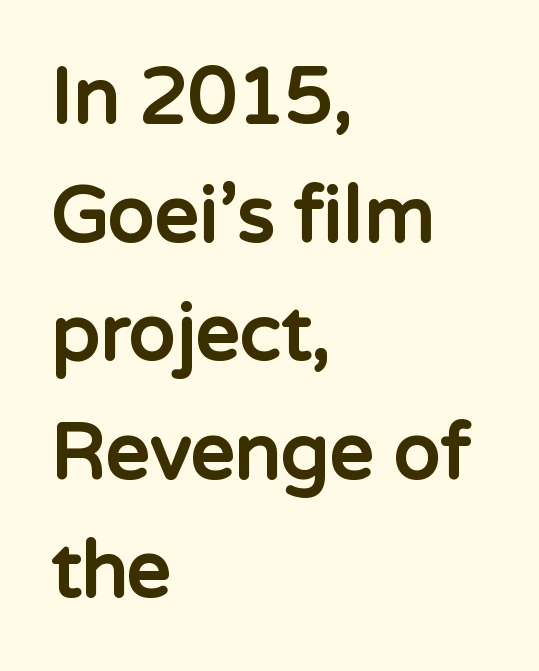
{"serif": "no", "italic": "no", "bold": "yes", "weight": "bold", "width": "normal", "stroke_contrast": "low", "x_height": "medium", "monospaced": "no", "underline": "no", "align": "left", "line_spacing": "normal", "line_spacing_ratio": 1.54, "letter_spacing": "normal", "letter_spacing_em": 0.0, "glyph_px": 77}
